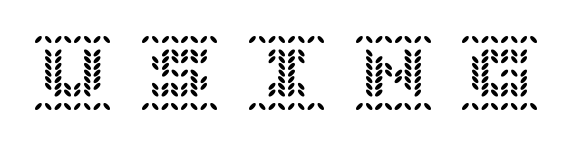
Q: Is the text italic (slanted)? A: No, it is upright.
Q: Is the text underlined? A: No.
Q: Is the spacing between letters normal or unusually wide? A: Unusually wide.
Q: Width (condensed, normal, or wide)? A: Normal.
Q: x-height? A: Large.
